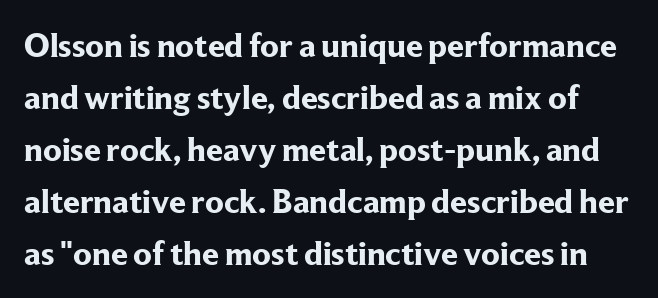
The image shows 34 px bold serif type, upright; set normal line spacing (1.53x), normal letter spacing, not underlined; low stroke contrast and a medium x-height.
